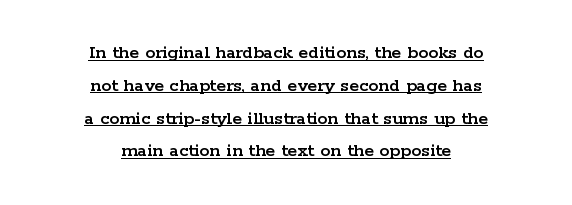
{"italic": "no", "underline": "yes", "align": "center", "line_spacing": "normal", "line_spacing_ratio": 1.64, "letter_spacing": "normal", "letter_spacing_em": 0.0, "glyph_px": 20}
